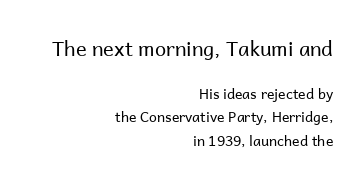
Q: Is the text bold? A: No.
Q: Is the text italic (slanted)? A: No, it is upright.
Q: Is the text underlined? A: No.
Q: How is the paragraph aligned? A: Right-aligned.
Q: Is the spacing between letters normal or unusually wide? A: Normal.
Q: Is the spacing between lines tight, normal or loose? A: Normal.
Q: Which block of text is set in a larger size, the first (top) or the second (bottom)? A: The first (top) one.
